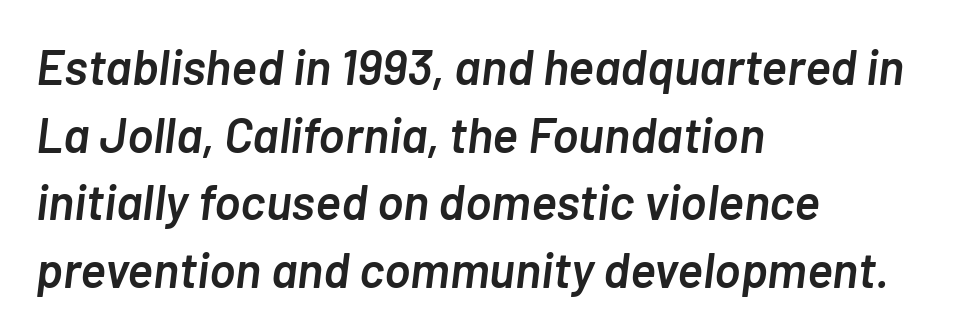
Check the space under the baseline: it is left empty. Is the block centered? No — it sits flush against the left margin. Is there much room between lines? A standard amount, neither cramped nor airy. The face used here is proportionally spaced, like ordinary book or web type. The sample has been set in demibold, a notch under bold. Words appear dense and cohesive because spacing is normal.
